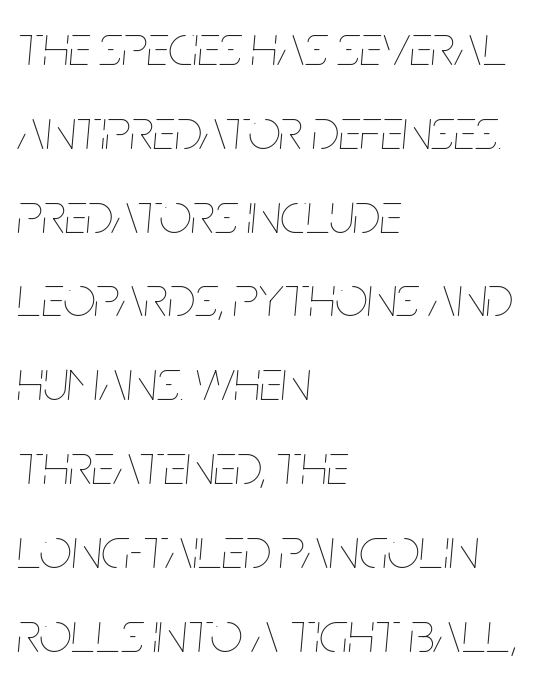
An italicized treatment has been applied to the whole sample. Each letter keeps its own natural width here, so spacing adapts to shape. The strokes are not fattened; the text isn't bold. Rule under the text: the space is simply empty.
